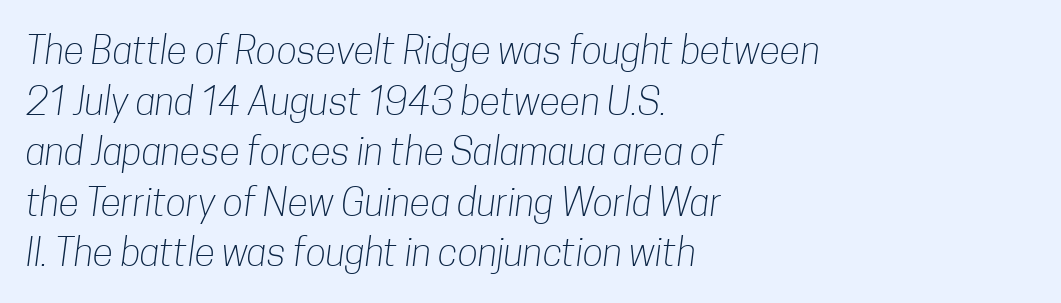
{"serif": "no", "bold": "no", "weight": "light", "width": "condensed", "stroke_contrast": "low", "x_height": "medium", "monospaced": "no", "underline": "no", "align": "left", "line_spacing": "normal", "line_spacing_ratio": 1.33, "letter_spacing": "normal", "letter_spacing_em": 0.0, "glyph_px": 38}
